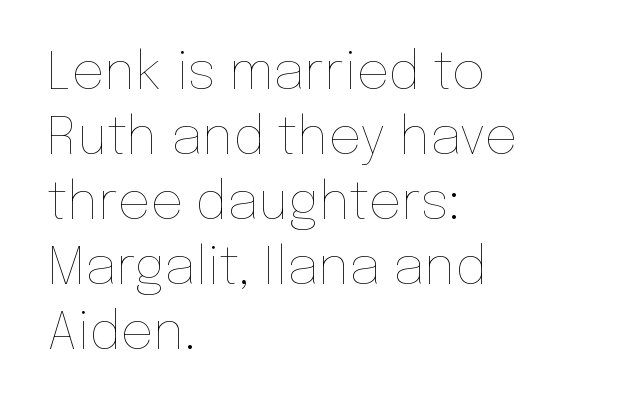
Q: Is the text bold? A: No.
Q: Is the text italic (slanted)? A: No, it is upright.
Q: Is the text underlined? A: No.
Q: How is the paragraph aligned? A: Left-aligned.
Q: Is the spacing between letters normal or unusually wide? A: Normal.
Q: Is the spacing between lines tight, normal or loose? A: Normal.
Q: Width (condensed, normal, or wide)? A: Normal.
Q: Stroke contrast? A: Low.
Q: x-height? A: Medium.
Q: Monospaced? A: No.
